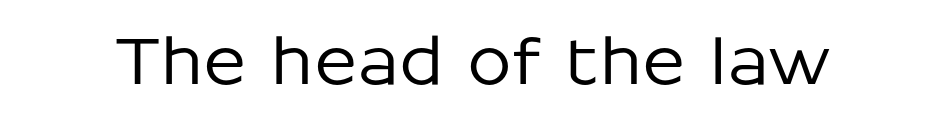
Q: Is the text italic (slanted)? A: No, it is upright.
Q: Is the typeface a serif or a sans-serif typeface? A: Sans-serif.
Q: Is the text underlined? A: No.
Q: Is the spacing between letters normal or unusually wide? A: Normal.
Q: Width (condensed, normal, or wide)? A: Normal.
Q: Stroke contrast? A: Low.
Q: x-height? A: Medium.
Q: Monospaced? A: No.
